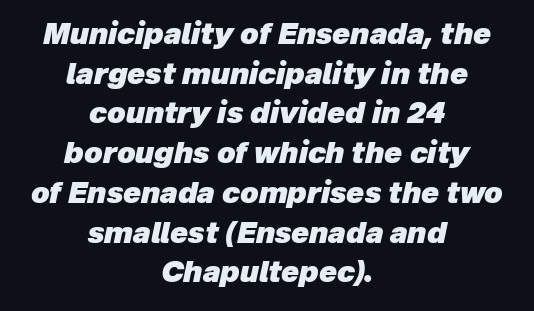
The baseline area is clear. Whoever set this chose a conventional vertical rhythm. Layout note: lines centered. The passage shown leans; its letterforms are oblique. Caption: bold face, heavy strokes.
